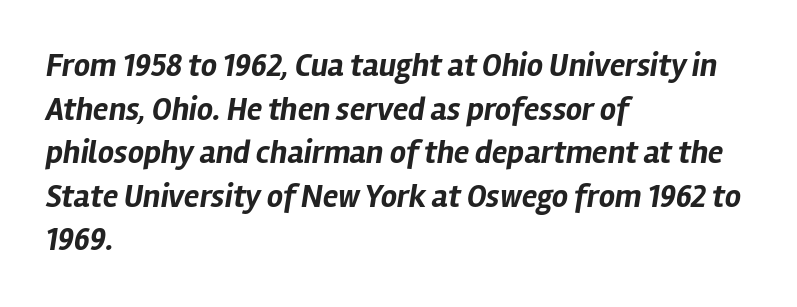
Does extra space separate the letters? No, they use regular spacing. Summary of weight: heavy, a full bold. Character widths vary here, with narrow letters taking less room than wide ones. Descenders hang freely into open space. The specimen reads as italic at a glance.
